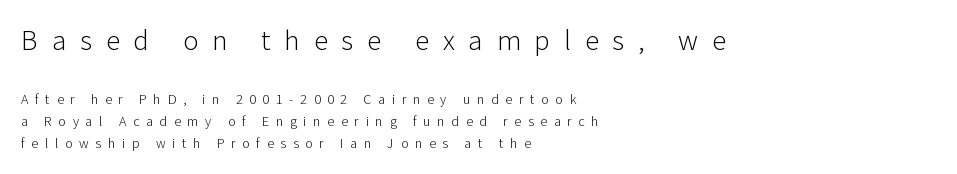
The image shows 29 px light sans-serif type, upright; set left-aligned, normal line spacing (1.58x), unusually wide letter spacing (+0.48 em), not underlined; the first (top) block is 2.07x larger; low stroke contrast and a medium x-height.
